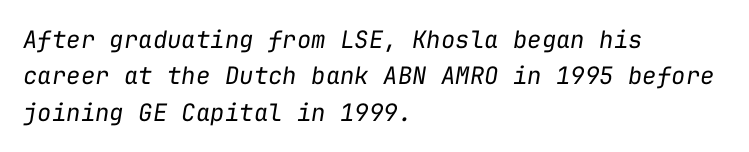
Layout note: lines flush left. In terms of posture, this sample is oblique. The strip under each line holds only bare page. A typesetter would call this leading conventional body-copy spacing.
